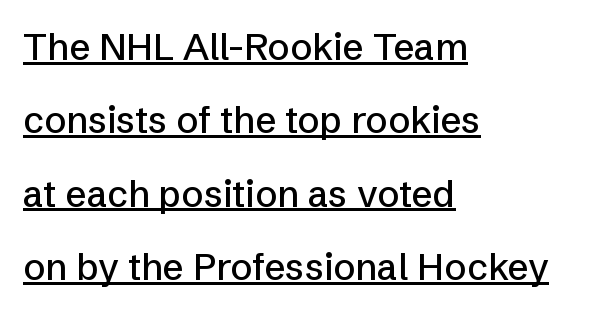
{"serif": "no", "italic": "no", "width": "normal", "stroke_contrast": "low", "x_height": "medium", "monospaced": "no", "underline": "yes", "align": "left", "line_spacing": "loose", "line_spacing_ratio": 1.98, "letter_spacing": "normal", "letter_spacing_em": 0.0, "glyph_px": 37}
